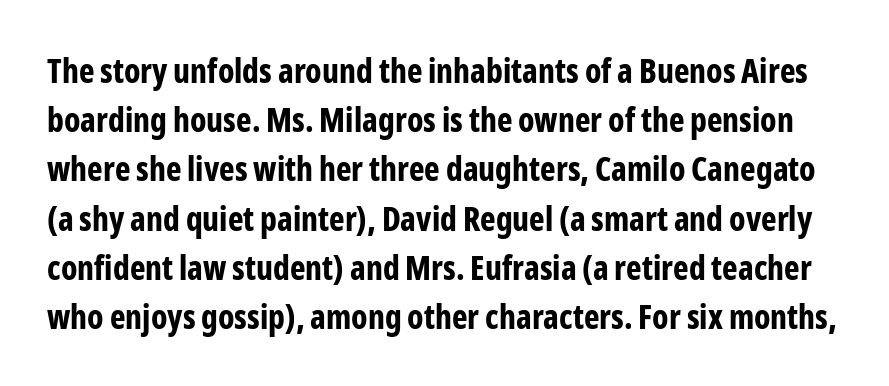
Vertical spacing — default. Nope, no serifs anywhere on these letters. Each row of text sits above clean, open space. Italic: no, the glyphs are upright roman. Varying glyph widths throughout — classic text-font behaviour. This sample uses plain, unmodified letter spacing.
